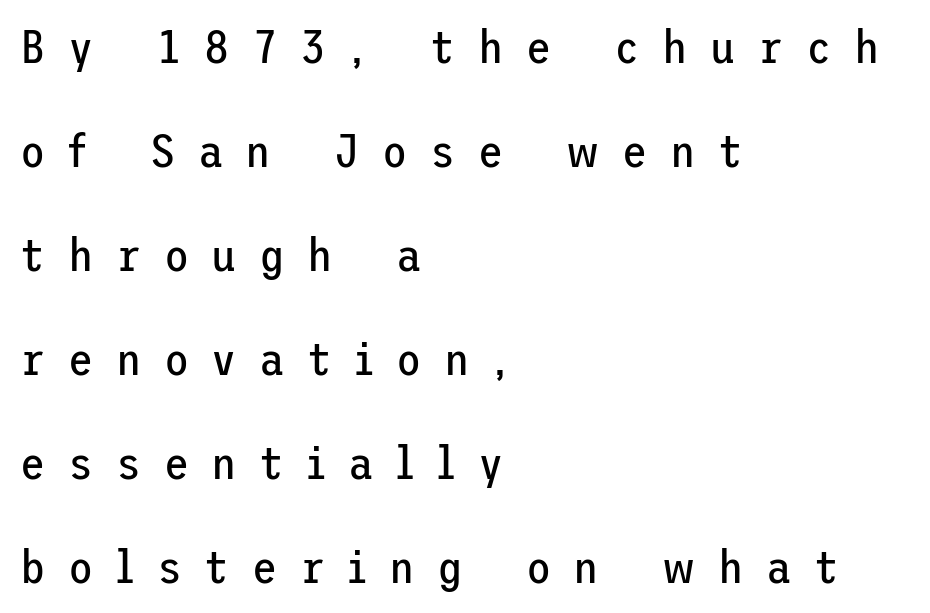
The image shows 46 px regular-weight sans-serif type, upright; set left-aligned, loose line spacing (2.26x), unusually wide letter spacing (+0.49 em), not underlined; low stroke contrast and a medium x-height.
